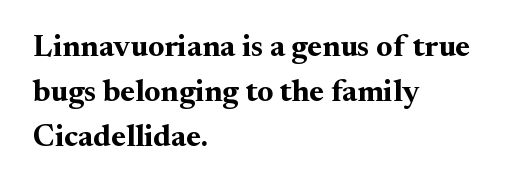
{"serif": "yes", "italic": "no", "bold": "yes", "weight": "bold", "width": "normal", "stroke_contrast": "medium", "x_height": "small", "monospaced": "no", "underline": "no", "align": "left", "line_spacing": "normal", "line_spacing_ratio": 1.45, "letter_spacing": "normal", "letter_spacing_em": 0.0, "glyph_px": 31}
